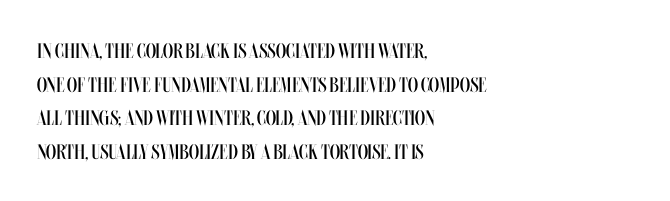
The font's upright variant was chosen for this text. Does the leading feel generous? No, just average. Letters rest on an invisible, unmarked baseline. Heft: none added — not bold. Typeset ragged right — the left edge is the straight one.
